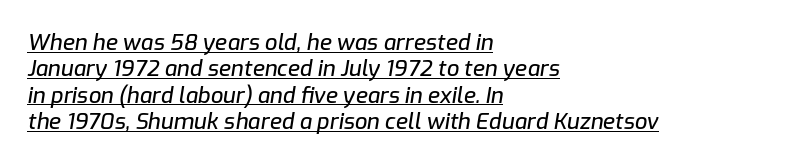
Q: Is the text italic (slanted)? A: Yes, it leans right by about 9 degrees.
Q: Is the text underlined? A: Yes.
Q: How is the paragraph aligned? A: Left-aligned.
Q: Is the spacing between letters normal or unusually wide? A: Normal.
